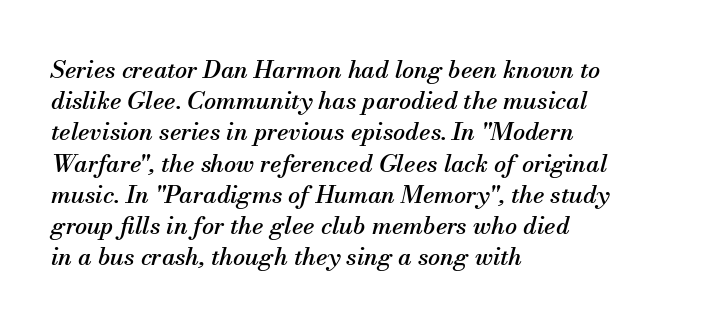
Every character sits at an angle, as italics do. This block has exactly the height ordinary leading produces. Spacing between characters is what you'd get straight out of the box. The strip under each line holds only bare page.
